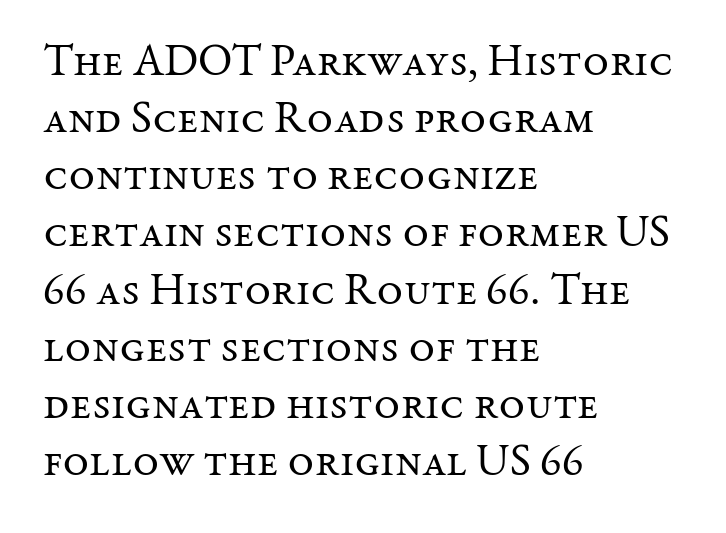
{"serif": "yes", "italic": "no", "bold": "no", "weight": "regular", "width": "normal", "stroke_contrast": "medium", "x_height": "medium", "monospaced": "no", "underline": "no", "align": "left", "line_spacing": "normal", "line_spacing_ratio": 1.27, "letter_spacing": "normal", "letter_spacing_em": 0.0, "glyph_px": 45}
